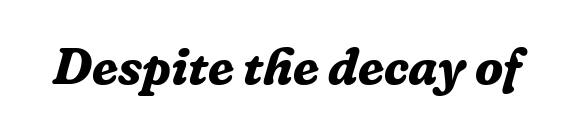
Typographically, this falls in the serif category. These lines are rendered in a variable-pitch font. Honestly, the letter spacing is just normal — you wouldn't notice it. This sample uses an oblique cut, with every glyph tilted off the vertical.
